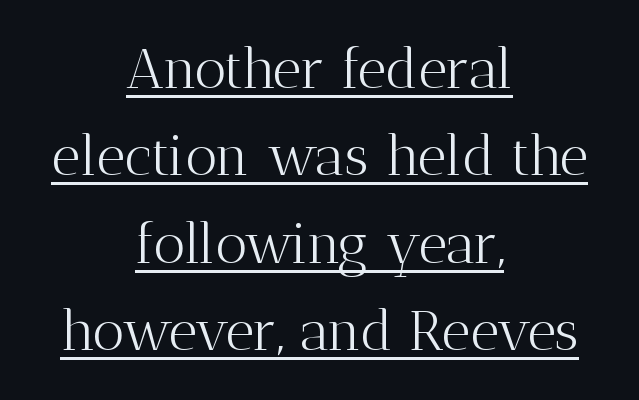
{"serif": "yes", "italic": "no", "bold": "no", "weight": "light", "width": "normal", "stroke_contrast": "medium", "x_height": "medium", "monospaced": "no", "underline": "yes", "align": "center", "line_spacing": "normal", "line_spacing_ratio": 1.56, "letter_spacing": "normal", "letter_spacing_em": 0.0, "glyph_px": 56}
